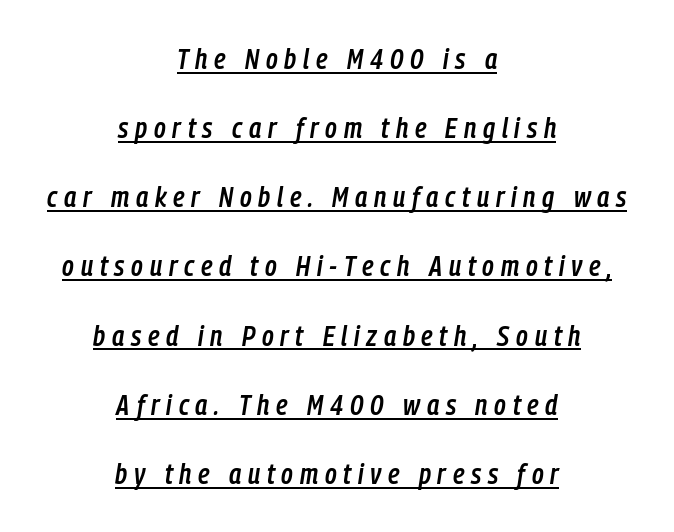
Q: Is the text bold? A: Semi-bold.
Q: Is the text italic (slanted)? A: Yes, it leans right by about 9 degrees.
Q: Is the text underlined? A: Yes.
Q: How is the paragraph aligned? A: Centered.
Q: Is the spacing between letters normal or unusually wide? A: Unusually wide.
Q: Is the spacing between lines tight, normal or loose? A: Loose.
Q: Width (condensed, normal, or wide)? A: Condensed.
Q: Stroke contrast? A: Low.
Q: x-height? A: Medium.
Q: Monospaced? A: No.
